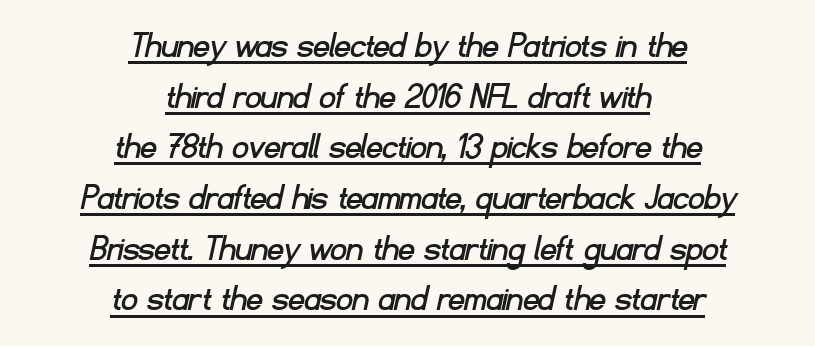
The letters carry no serifs — their stems end cleanly without finishing strokes. A typesetter would call this zero additional tracking. Rows of type keep a routine distance in the vertical direction. Which margin do the lines hug? Neither — every line sits in the middle. The face used here is proportionally spaced, like ordinary book or web type.
